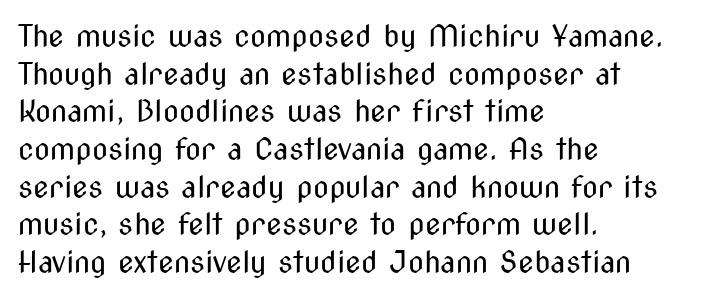
{"serif": "no", "italic": "no", "bold": "no", "weight": "regular", "width": "condensed", "stroke_contrast": "medium", "x_height": "medium", "monospaced": "no", "underline": "no", "align": "left", "line_spacing": "normal", "line_spacing_ratio": 1.3, "letter_spacing": "normal", "letter_spacing_em": 0.0, "glyph_px": 29}
